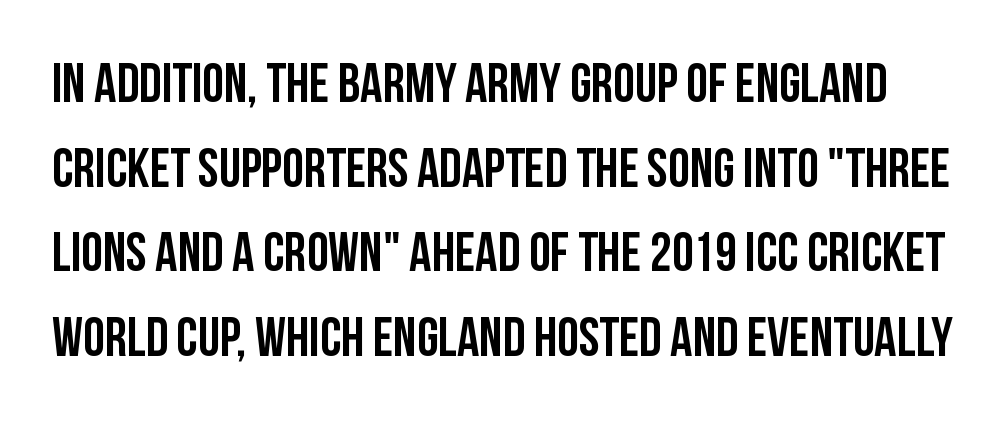
The line texture is even and compact thanks to regular tracking. Proportional: the letters do not fall into vertical columns. Rows of type keep a routine distance in the vertical direction. Descenders hang freely into open space. In terms of letterform style, serifs are entirely absent. Every character sits straight up, as roman type does.
